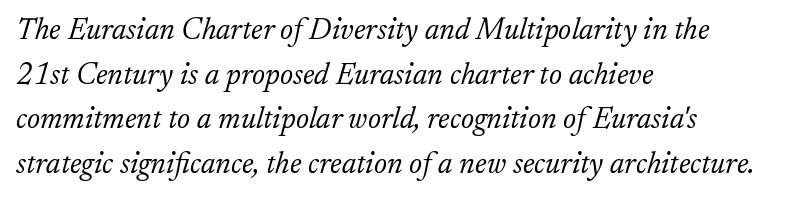
The image shows 30 px light serif type, italic (leaning right); set left-aligned, normal line spacing (1.49x), normal letter spacing, not underlined; low stroke contrast and a small x-height.
